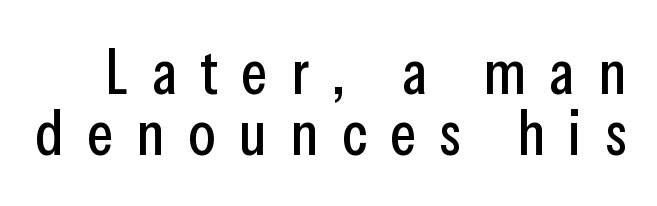
These lines are rendered in a variable-pitch font. In terms of posture, this sample is upright. Look at the bottom of the vertical strokes: they stop flat, with no serifs. How are the letters spaced? Widely, with obvious added tracking. Notice how descenders almost collide with the ascenders below — that's tight leading.
